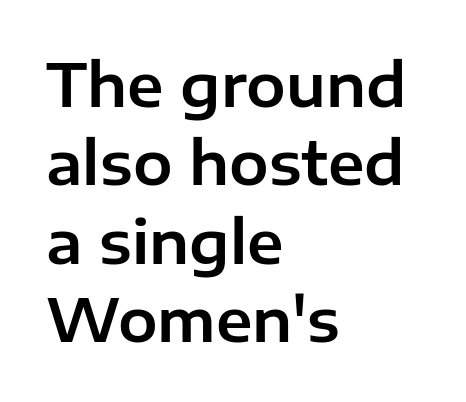
Character widths vary here, with narrow letters taking less room than wide ones. The designer went with a sans here, leaving each stem footless. Lines of text with bare space underneath. A classic flush-left, rag-right setting is used for this passage. Horizontal bands of white between lines are of average thickness. What stands out about the letter spacing? Nothing — it is the standard amount.
